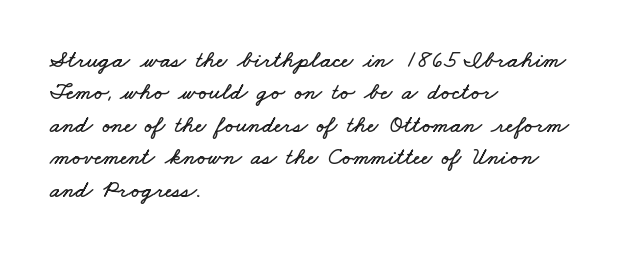
{"underline": "no", "align": "left", "line_spacing": "normal", "line_spacing_ratio": 1.35, "letter_spacing": "normal", "letter_spacing_em": 0.0, "glyph_px": 24}
